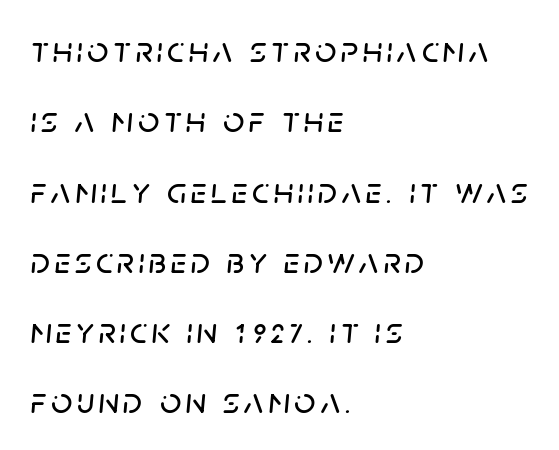
Does the copy run flush right? No — it runs flush left. These lines are rendered in a variable-pitch font. Lines of text with bare space underneath. In terms of posture, this sample is oblique.
